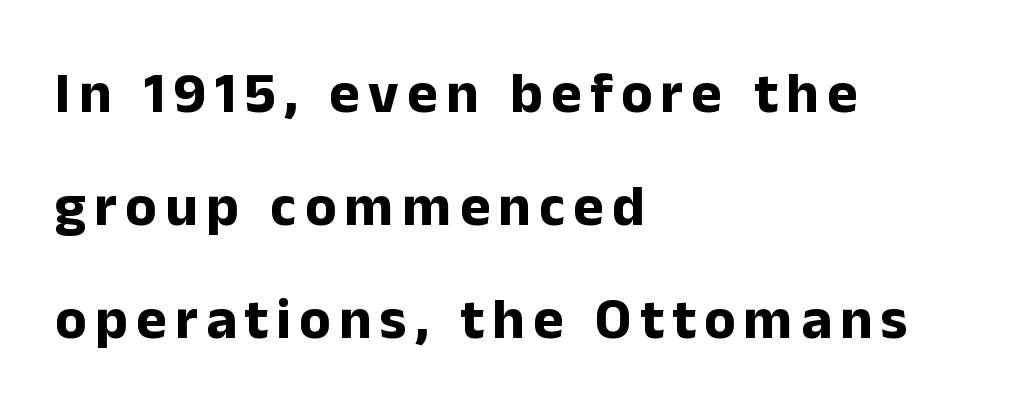
The image shows 58 px bold sans-serif type, upright; set left-aligned, loose line spacing (1.95x), not underlined; low stroke contrast and a medium x-height.
